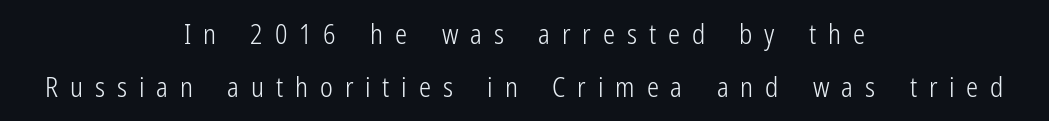
Leftover space on each line is divided equally before and after the words. Stroke mass is kept to a normal reading level or below. You could fit nearly another row in the gap between these rows. Observe the wide spacing: letters keep a clear distance from each other. Check under the words: just untouched page. The lettering holds an erect, upright posture throughout.
